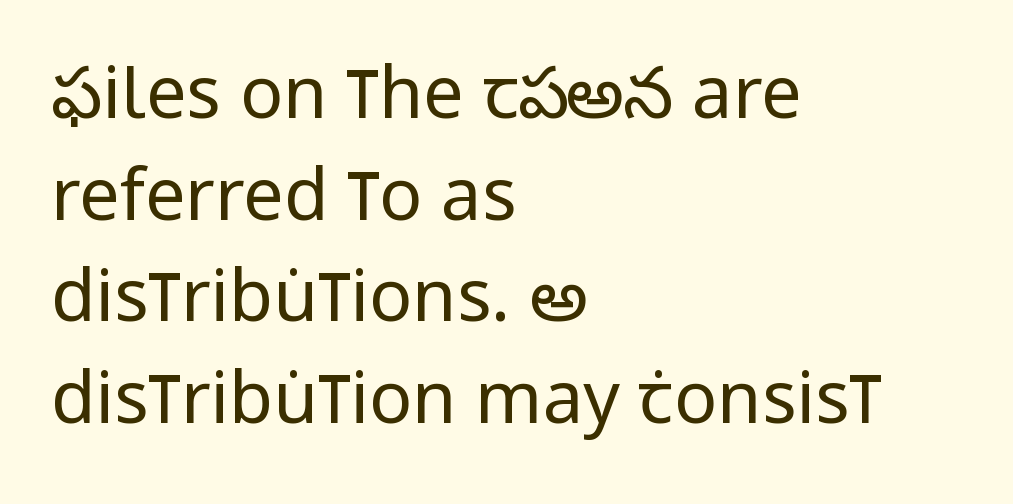
The image shows 72 px regular-weight, condensed sans-serif type, upright; set left-aligned, normal line spacing (1.41x), normal letter spacing, not underlined; low stroke contrast and a large x-height.
